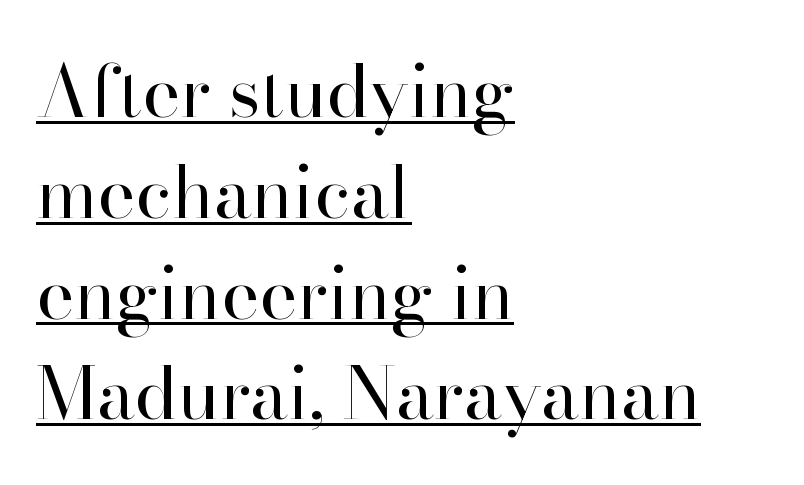
The rag falls on the right side of this text block. Compared with undecorated copy, this sample adds a rule below the words. Character widths vary here, with narrow letters taking less room than wide ones. The letters sit at their default tracking, neither squeezed nor spread. These lines sit exactly where default settings would place them. Old-style or modern, the face here clearly has serifs.
